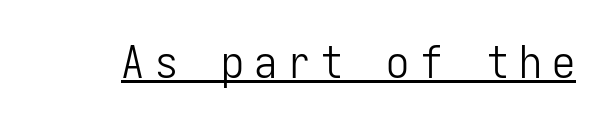
Italic: no, the glyphs are upright roman. Think of a typewriter: that constant character pitch is what you see here. This rendering features underlined lettering. Unlike a traditional serif, this face leaves its strokes unadorned. This rendering widens character spacing well past its baseline value.
